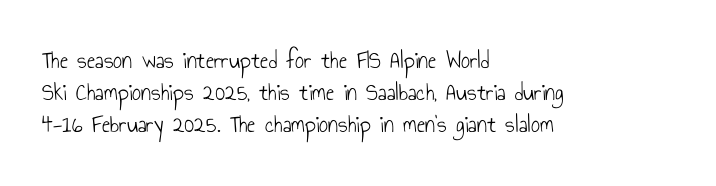
The image shows 25 px text type, upright; set left-aligned, normal line spacing (1.29x), normal letter spacing, not underlined.
